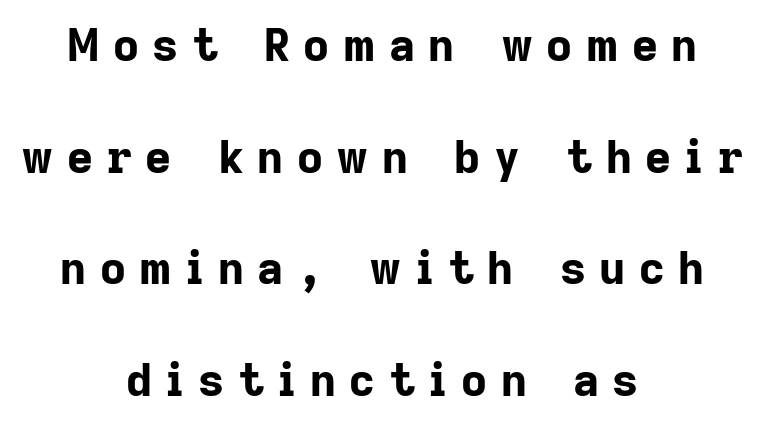
The image shows 45 px bold sans-serif type, upright; set centered, loose line spacing (2.48x), unusually wide letter spacing (+0.3 em), not underlined; low stroke contrast and a medium x-height.
